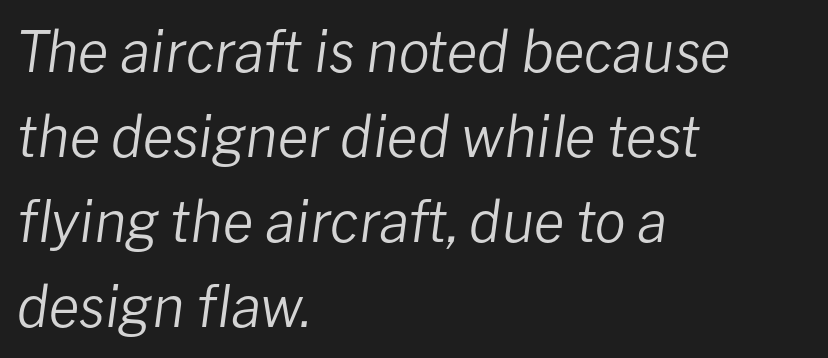
The lettering tilts uniformly, giving the passage an italic look. This rendering leaves character spacing at its baseline value. Bold? No — there's no thickening of the strokes. The face used here is proportionally spaced, like ordinary book or web type. Type without underlining. One-word summary of the alignment: left.
